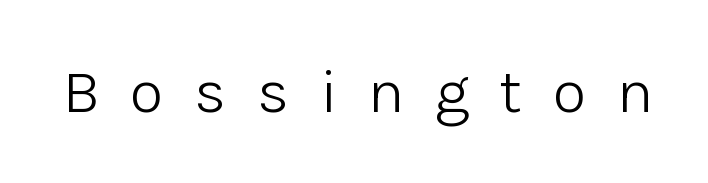
Q: Is the text bold? A: No.
Q: Is the text italic (slanted)? A: No, it is upright.
Q: Is the typeface a serif or a sans-serif typeface? A: Sans-serif.
Q: Is the text underlined? A: No.
Q: Is the spacing between letters normal or unusually wide? A: Unusually wide.
Q: Width (condensed, normal, or wide)? A: Normal.
Q: Stroke contrast? A: Low.
Q: x-height? A: Medium.
Q: Monospaced? A: No.
